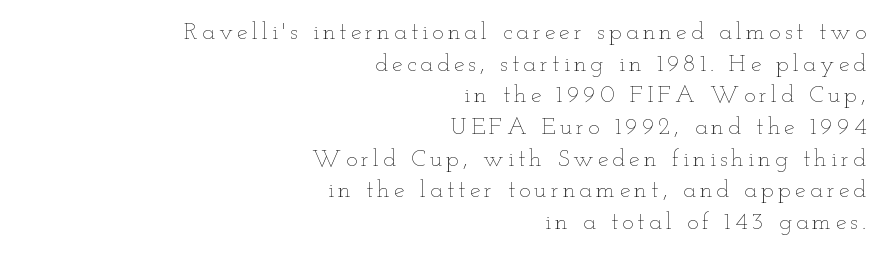
{"italic": "no", "bold": "no", "underline": "no", "align": "right", "line_spacing": "normal", "line_spacing_ratio": 1.32, "glyph_px": 24}
